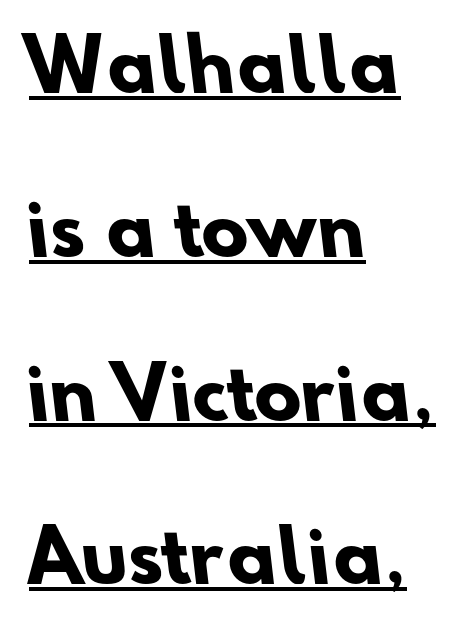
You could fit nearly another row in the gap between these rows. You could call the tracking neutral — neither tight nor loose. Varying glyph widths throughout — classic text-font behaviour. Examine the stroke ends and you'll find no serifs.
